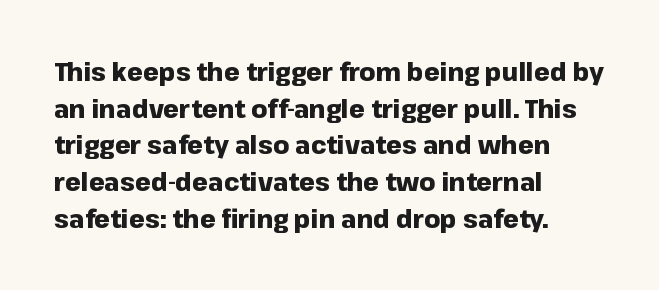
{"italic": "no", "bold": "yes", "underline": "no", "align": "left", "line_spacing": "normal", "line_spacing_ratio": 1.47, "letter_spacing": "normal", "letter_spacing_em": 0.0, "glyph_px": 25}
